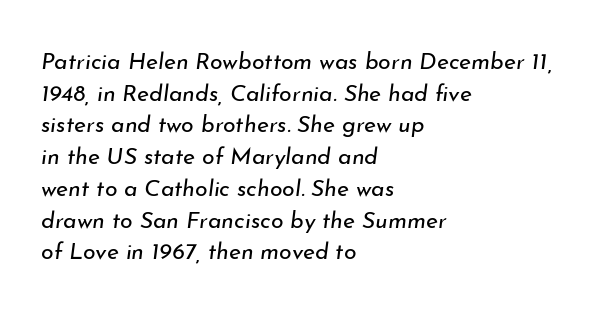
Q: Is the text bold? A: No.
Q: Is the text italic (slanted)? A: Yes, it leans right by about 7 degrees.
Q: Is the text underlined? A: No.
Q: How is the paragraph aligned? A: Left-aligned.
Q: Is the spacing between letters normal or unusually wide? A: Normal.
Q: Is the spacing between lines tight, normal or loose? A: Normal.
